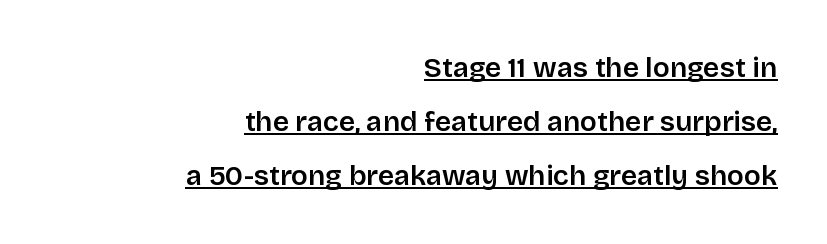
The image shows 28 px semibold sans-serif type, upright; set right-aligned, loose line spacing (1.93x), normal letter spacing, underlined; low stroke contrast and a large x-height.
